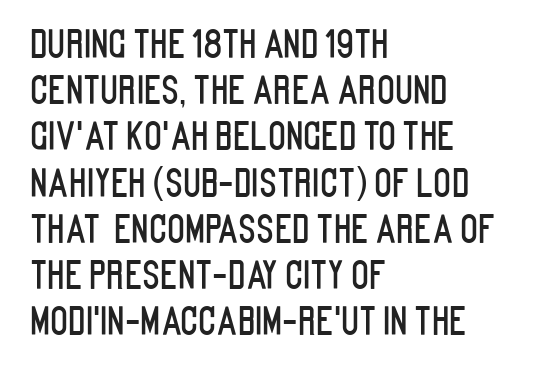
Note the varied advance widths — an 'i' is clearly narrower than an 'm'. The specimen reads as upright at a glance. Clear beneath every line of the passage. The letters sit at their default tracking, neither squeezed nor spread. I'd call this a sans setting — the letters go barefoot.
